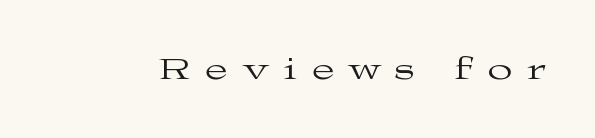
{"serif": "yes", "italic": "no", "bold": "no", "weight": "regular", "width": "wide", "stroke_contrast": "medium", "x_height": "medium", "monospaced": "no", "underline": "no", "letter_spacing": "wide", "letter_spacing_em": 0.49, "glyph_px": 32}
